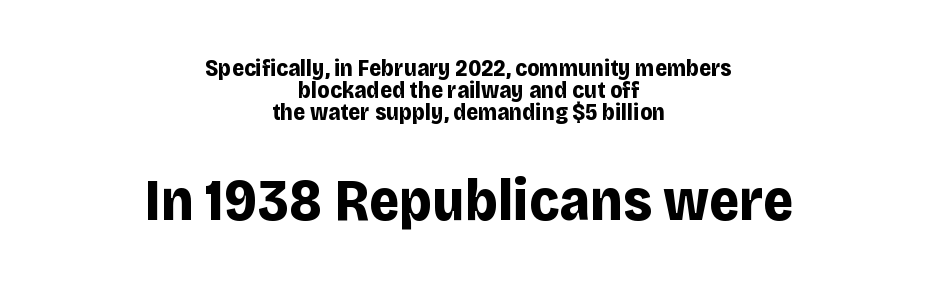
Size contrast runs from small at the top to large at the bottom. Closely set lines give the paragraph a compact silhouette. Inter-character spacing is left at the font's built-in metrics. Italic? Not at all — the glyphs are vertical. Character widths vary here, with narrow letters taking less room than wide ones.
